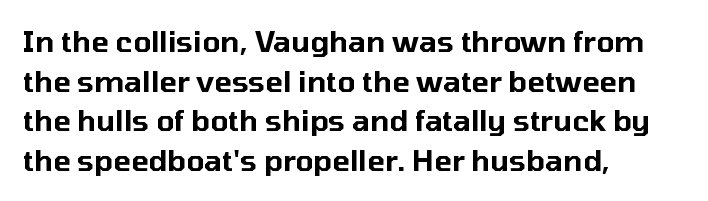
Q: Is the text italic (slanted)? A: No, it is upright.
Q: Is the typeface a serif or a sans-serif typeface? A: Sans-serif.
Q: Is the text underlined? A: No.
Q: How is the paragraph aligned? A: Left-aligned.
Q: Is the spacing between letters normal or unusually wide? A: Normal.
Q: Is the spacing between lines tight, normal or loose? A: Normal.
Q: Width (condensed, normal, or wide)? A: Normal.
Q: Stroke contrast? A: Low.
Q: x-height? A: Medium.
Q: Monospaced? A: No.
